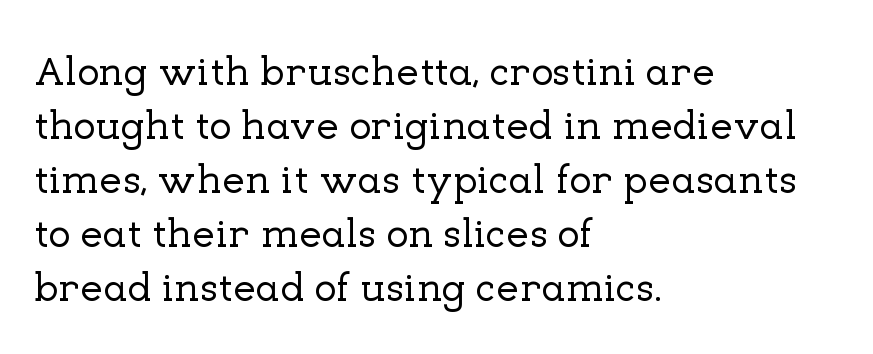
The rows are spaced the way most documents space them. In terms of letterform style, serifs are clearly present. Tracking value appears to be zero — textbook default spacing. A bare baseline throughout the passage. This sample has the flowing, uneven cadence of proportional lettering. If you drew a ruler down the left edge, every line would touch it.
